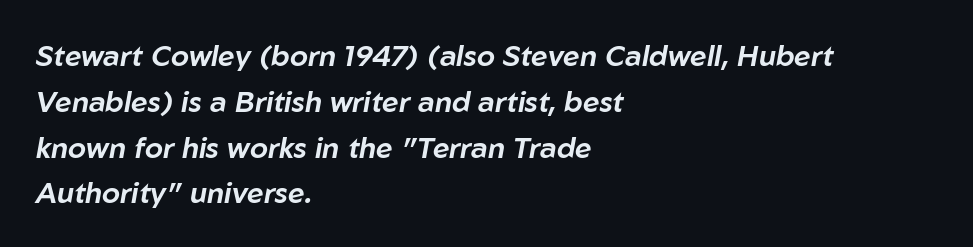
The letters advance in unequal steps, a hallmark of proportional type. Notice how descenders clear the ascenders below comfortably — that's standard leading. Compared with typical body copy, the letter spacing here is the same. Nobody drew a line under any word here. The rendering anchors every line to the left-hand side.
